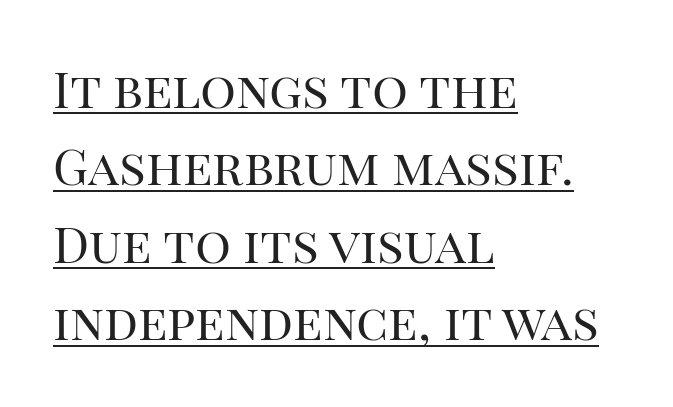
{"serif": "yes", "italic": "no", "bold": "no", "weight": "regular", "width": "normal", "stroke_contrast": "high", "x_height": "large", "monospaced": "no", "underline": "yes", "align": "left", "line_spacing": "normal", "line_spacing_ratio": 1.55, "letter_spacing": "normal", "letter_spacing_em": 0.0, "glyph_px": 50}
